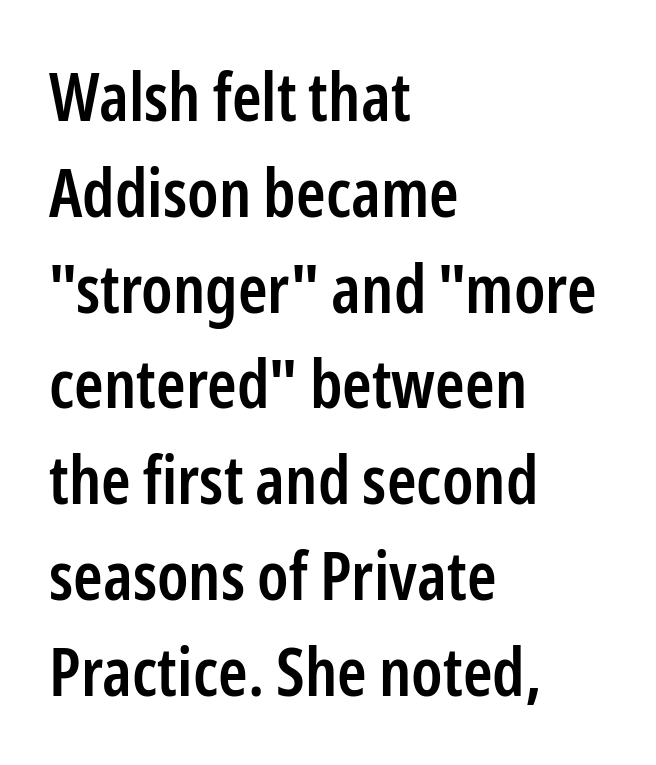
The image shows 67 px semibold, condensed sans-serif type, upright; set left-aligned, normal line spacing (1.43x), normal letter spacing, not underlined; low stroke contrast and a medium x-height.
